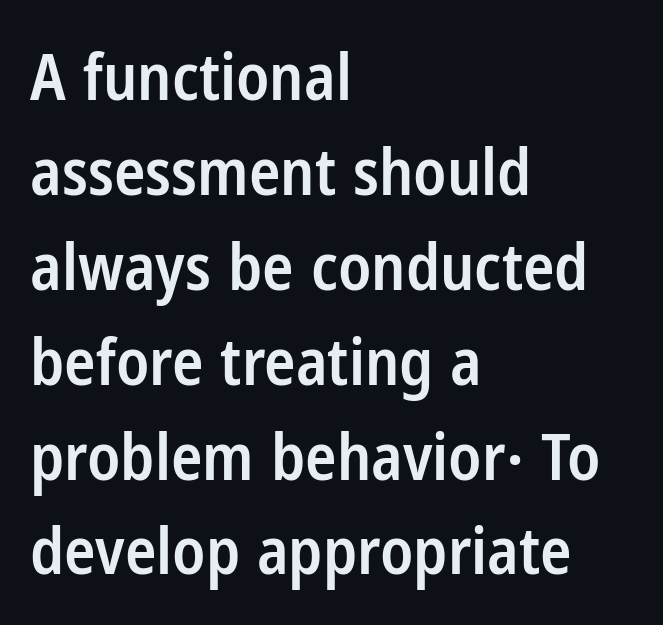
The image shows 65 px semibold, condensed sans-serif type, upright; set left-aligned, normal line spacing (1.46x), normal letter spacing, not underlined; low stroke contrast and a medium x-height.
